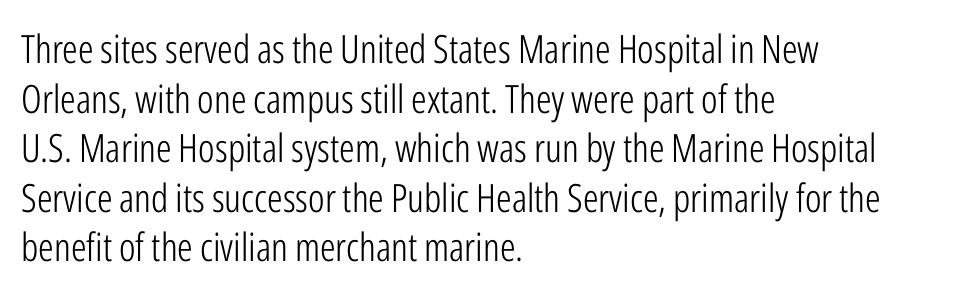
What stands out about the letter spacing? Nothing — it is the standard amount. Evenly set lines give the paragraph a standard silhouette. Alignment: flush left. Notice how the stems are strictly vertical — no italics here. Descenders hang freely into open space. The letterforms sit at book weight or below.
